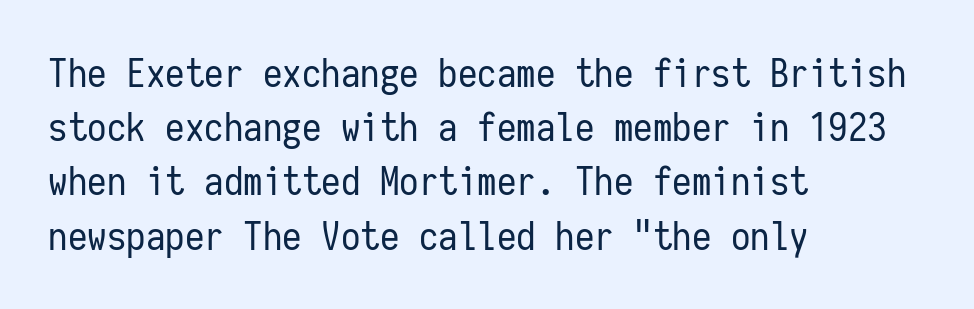
Q: Is the text bold? A: No.
Q: Is the text italic (slanted)? A: No, it is upright.
Q: Is the typeface a serif or a sans-serif typeface? A: Sans-serif.
Q: Is the text underlined? A: No.
Q: How is the paragraph aligned? A: Left-aligned.
Q: Is the spacing between letters normal or unusually wide? A: Normal.
Q: Is the spacing between lines tight, normal or loose? A: Normal.
Q: Width (condensed, normal, or wide)? A: Condensed.
Q: Stroke contrast? A: Low.
Q: x-height? A: Medium.
Q: Monospaced? A: Yes.
